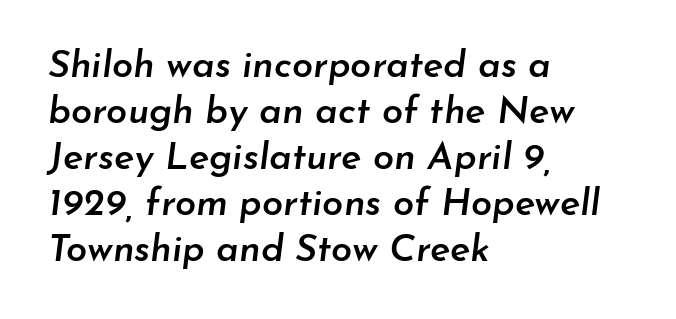
{"italic": "yes", "lean": "right", "slant_degrees": 7, "bold": "semi", "weight": "semibold", "width": "normal", "stroke_contrast": "low", "x_height": "small", "monospaced": "no", "underline": "no", "align": "left", "line_spacing_ratio": 1.21, "letter_spacing": "normal", "letter_spacing_em": 0.0, "glyph_px": 38}
